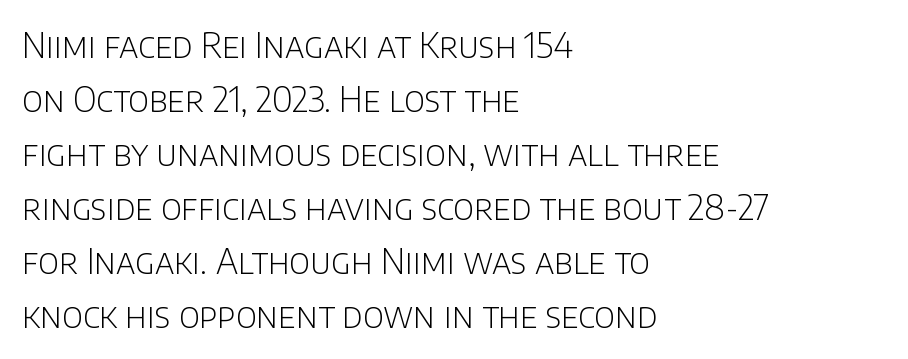
The image shows 34 px light sans-serif type, upright; set left-aligned, normal line spacing (1.59x), normal letter spacing, not underlined; low stroke contrast and a large x-height.
